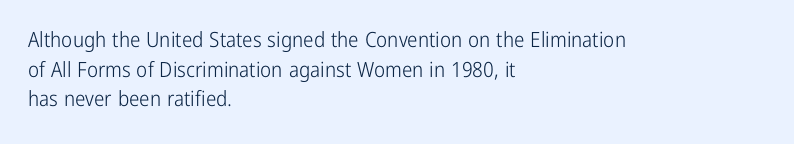
Quick note: underline off. Do the letters lean? They stand straight. The text block is weighted toward the left margin, trailing off unevenly rightward. This rendering leaves character spacing at its baseline value. Vertical spacing — default.
